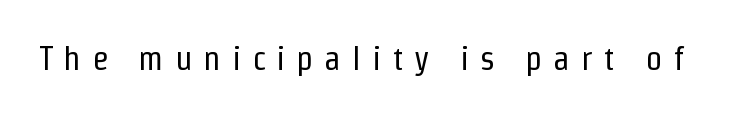
The image shows 34 px regular-weight, condensed sans-serif type, upright; set unusually wide letter spacing (+0.32 em), not underlined; low stroke contrast and a medium x-height.
